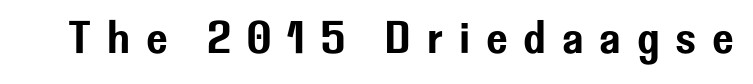
The image shows 46 px sans-serif type, upright; set unusually wide letter spacing (+0.34 em), not underlined; low stroke contrast and a medium x-height.
